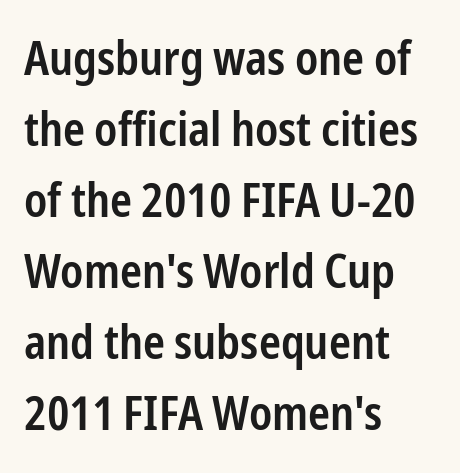
The image shows 47 px semibold, condensed sans-serif type, upright; set left-aligned, normal line spacing (1.51x), normal letter spacing, not underlined; low stroke contrast and a medium x-height.
